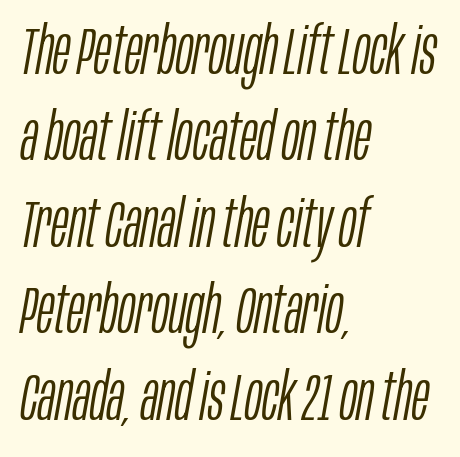
The specimen reads as italic at a glance. The rows are spaced the way most documents space them. Weight: in the light-to-regular range. The letters sit at their default tracking, neither squeezed nor spread. Looks like regular typesetting: each glyph gets only the width it needs.
